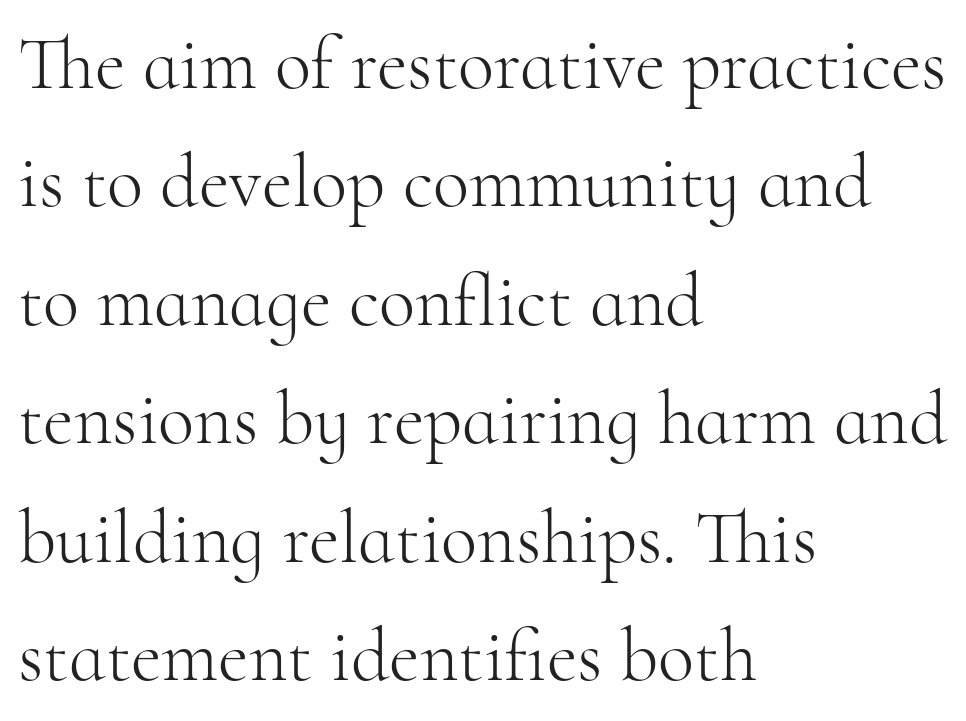
{"serif": "yes", "italic": "no", "bold": "no", "weight": "light", "width": "normal", "stroke_contrast": "high", "x_height": "small", "monospaced": "no", "underline": "no", "align": "left", "line_spacing": "normal", "line_spacing_ratio": 1.58, "letter_spacing": "normal", "letter_spacing_em": 0.0, "glyph_px": 75}
